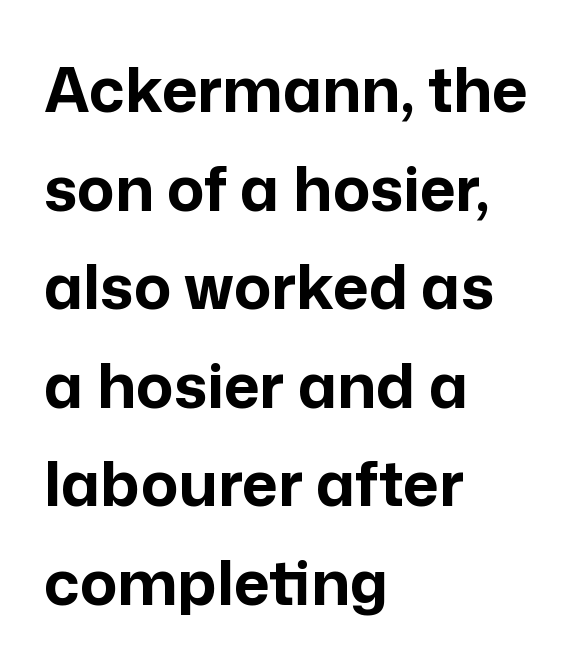
Q: Is the text bold? A: Yes.
Q: Is the text italic (slanted)? A: No, it is upright.
Q: Is the typeface a serif or a sans-serif typeface? A: Sans-serif.
Q: Is the text underlined? A: No.
Q: How is the paragraph aligned? A: Left-aligned.
Q: Is the spacing between letters normal or unusually wide? A: Normal.
Q: Is the spacing between lines tight, normal or loose? A: Normal.
Q: Width (condensed, normal, or wide)? A: Normal.
Q: Stroke contrast? A: Low.
Q: x-height? A: Medium.
Q: Monospaced? A: No.
